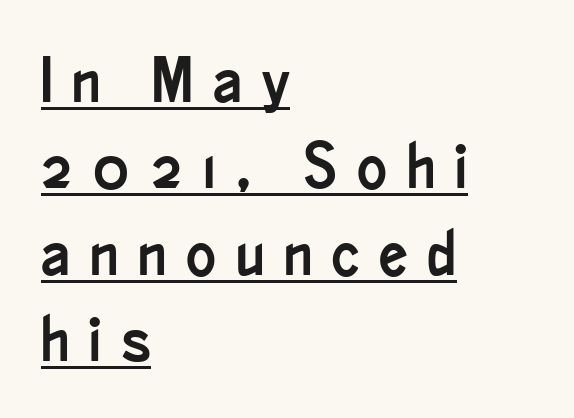
{"serif": "no", "italic": "no", "width": "condensed", "stroke_contrast": "low", "x_height": "small", "monospaced": "no", "underline": "yes", "align": "left", "line_spacing": "normal", "line_spacing_ratio": 1.37, "letter_spacing": "wide", "letter_spacing_em": 0.31, "glyph_px": 63}
